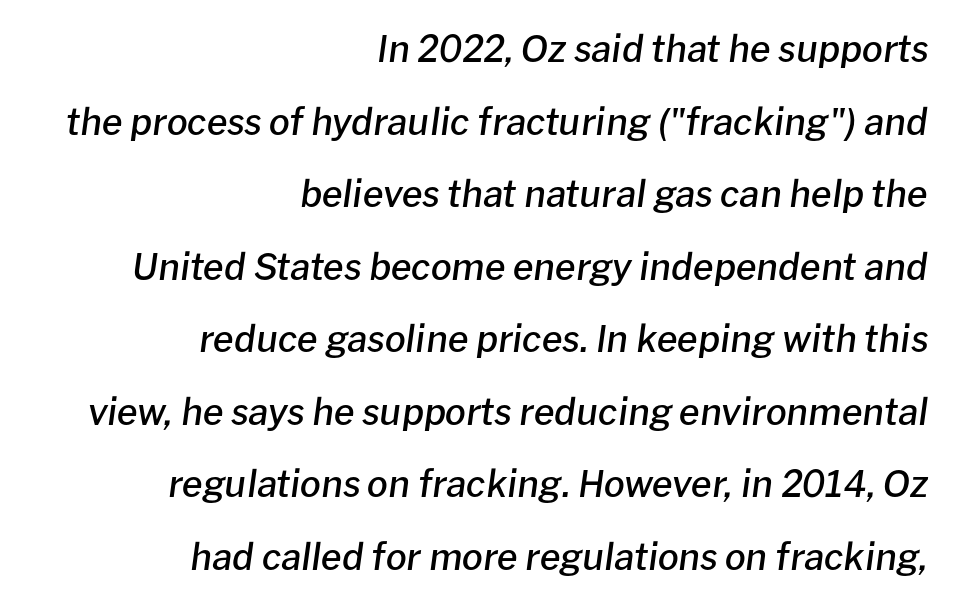
The image shows 37 px semibold type, italic (leaning right); set right-aligned, loose line spacing (1.96x), normal letter spacing, not underlined; low stroke contrast and a medium x-height.
